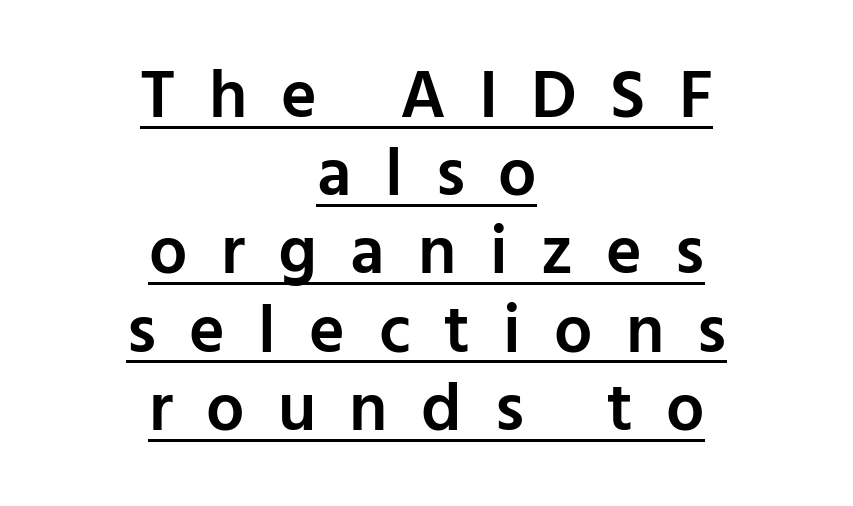
Q: Is the text bold? A: Semi-bold.
Q: Is the text italic (slanted)? A: No, it is upright.
Q: Is the typeface a serif or a sans-serif typeface? A: Sans-serif.
Q: Is the text underlined? A: Yes.
Q: How is the paragraph aligned? A: Centered.
Q: Is the spacing between letters normal or unusually wide? A: Unusually wide.
Q: Is the spacing between lines tight, normal or loose? A: Tight.
Q: Width (condensed, normal, or wide)? A: Normal.
Q: Stroke contrast? A: Low.
Q: x-height? A: Medium.
Q: Monospaced? A: No.
